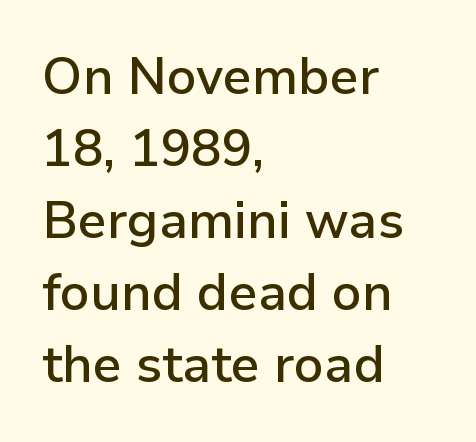
Q: Is the text bold? A: Semi-bold.
Q: Is the text italic (slanted)? A: No, it is upright.
Q: Is the typeface a serif or a sans-serif typeface? A: Sans-serif.
Q: Is the text underlined? A: No.
Q: How is the paragraph aligned? A: Left-aligned.
Q: Is the spacing between letters normal or unusually wide? A: Normal.
Q: Is the spacing between lines tight, normal or loose? A: Normal.
Q: Width (condensed, normal, or wide)? A: Normal.
Q: Stroke contrast? A: Low.
Q: x-height? A: Medium.
Q: Monospaced? A: No.
